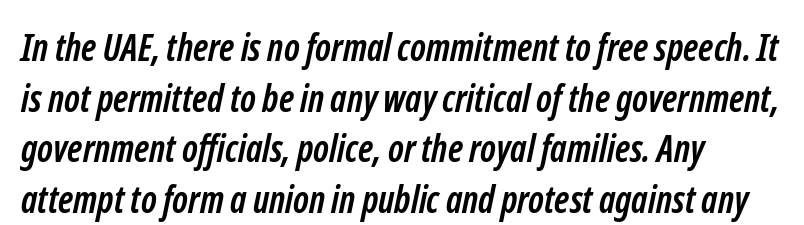
If you measured baseline to baseline, you'd find a middling distance. The letters advance in unequal steps, a hallmark of proportional type. The characters look thick and weighty, a clear bold. The passage shown is typeset with a sans-serif family. Quick note: underline off.
